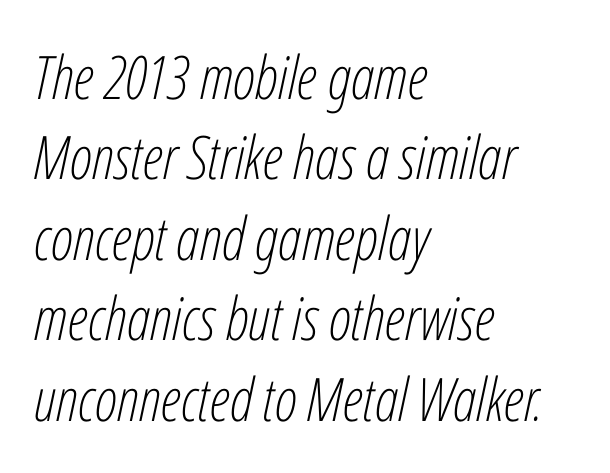
{"italic": "yes", "lean": "right", "slant_degrees": 12, "bold": "no", "weight": "light", "width": "condensed", "stroke_contrast": "low", "x_height": "medium", "monospaced": "no", "underline": "no", "align": "left", "line_spacing": "normal", "line_spacing_ratio": 1.34, "letter_spacing": "normal", "letter_spacing_em": 0.0, "glyph_px": 60}
